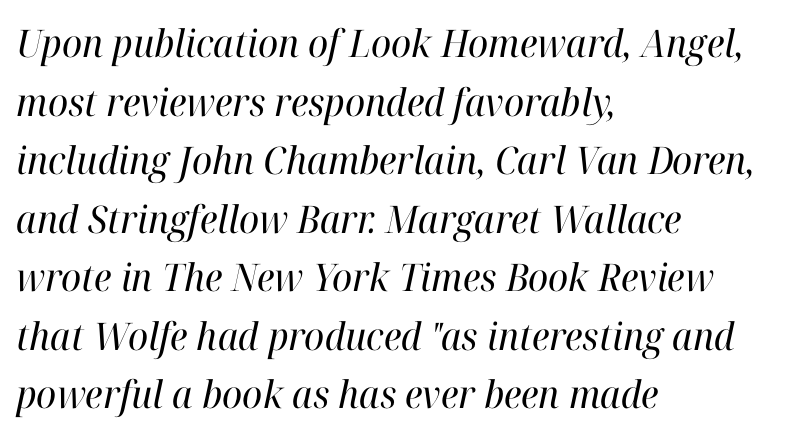
Students, note that the glyphs here touch the page at normal intervals. Stems here are at most as thick as an everyday book face. Clear beneath every line of the passage. Little horizontal feet cap the strokes, marking this as serif type.
